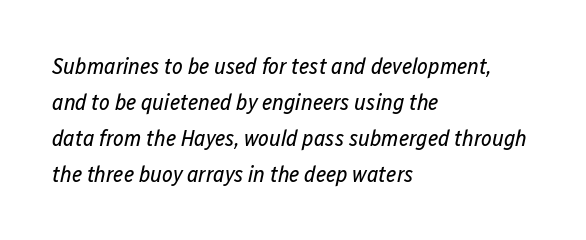
The image shows 23 px text type, italic (leaning right); set left-aligned, normal line spacing (1.56x), normal letter spacing, not underlined.
